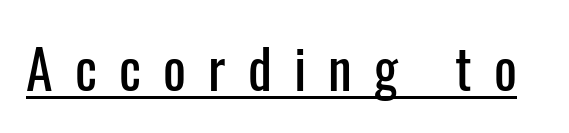
Q: Is the text italic (slanted)? A: No, it is upright.
Q: Is the typeface a serif or a sans-serif typeface? A: Sans-serif.
Q: Is the text underlined? A: Yes.
Q: Is the spacing between letters normal or unusually wide? A: Unusually wide.
Q: Width (condensed, normal, or wide)? A: Condensed.
Q: Stroke contrast? A: Low.
Q: x-height? A: Medium.
Q: Monospaced? A: No.
